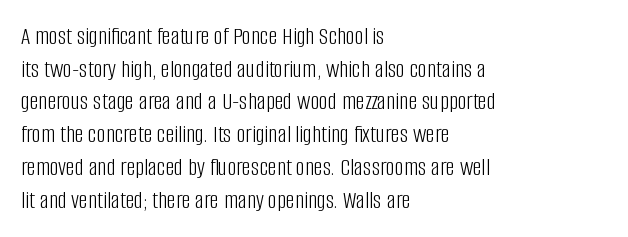
{"italic": "no", "bold": "no", "underline": "no", "align": "left", "line_spacing": "normal", "line_spacing_ratio": 1.31, "letter_spacing": "normal", "letter_spacing_em": 0.0, "glyph_px": 25}
